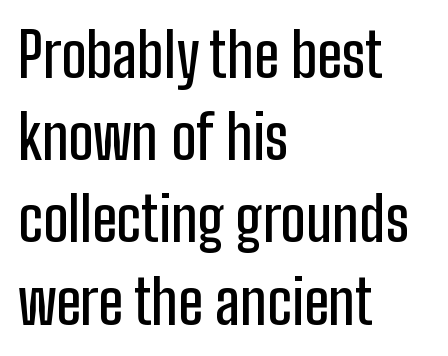
The image shows 60 px condensed sans-serif type, upright; set left-aligned, normal line spacing (1.37x), normal letter spacing, not underlined; low stroke contrast and a medium x-height.
